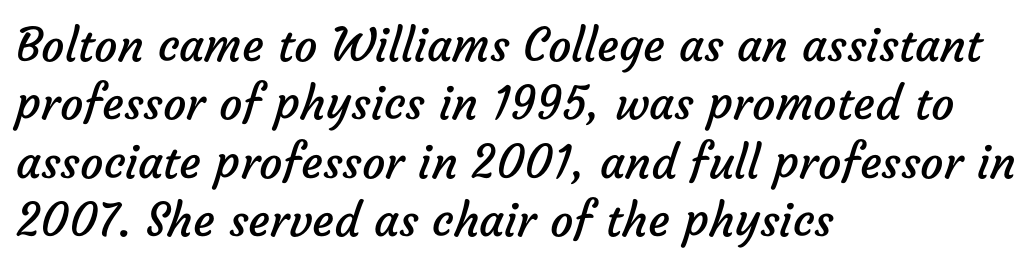
The image shows 46 px regular-weight sans-serif type; set left-aligned, normal line spacing (1.27x), normal letter spacing, not underlined; low stroke contrast and a medium x-height.
